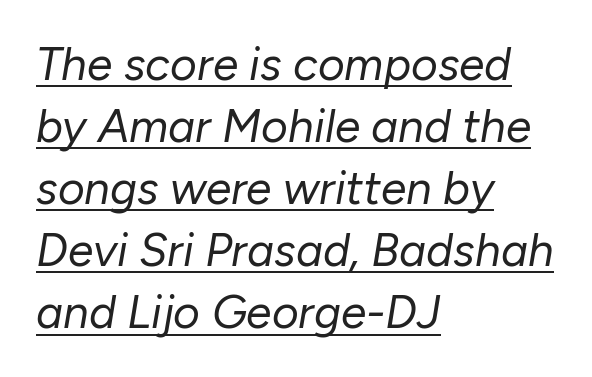
{"italic": "yes", "lean": "right", "slant_degrees": 10, "bold": "no", "weight": "regular", "width": "normal", "stroke_contrast": "low", "x_height": "medium", "monospaced": "no", "underline": "yes", "align": "left", "line_spacing": "normal", "line_spacing_ratio": 1.35, "letter_spacing": "normal", "letter_spacing_em": 0.0, "glyph_px": 46}
